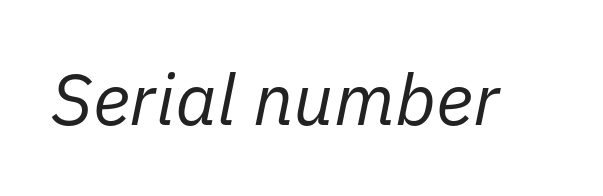
The image shows 72 px regular-weight type, italic (leaning right); set normal letter spacing, not underlined; low stroke contrast and a medium x-height.
